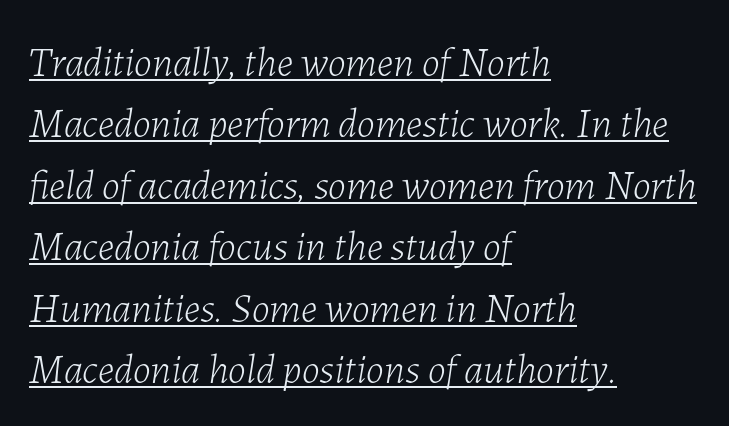
{"italic": "yes", "lean": "right", "slant_degrees": 7, "bold": "no", "weight": "light", "width": "normal", "stroke_contrast": "low", "x_height": "medium", "monospaced": "no", "underline": "yes", "align": "left", "line_spacing": "normal", "line_spacing_ratio": 1.5, "letter_spacing": "normal", "letter_spacing_em": 0.0, "glyph_px": 41}
